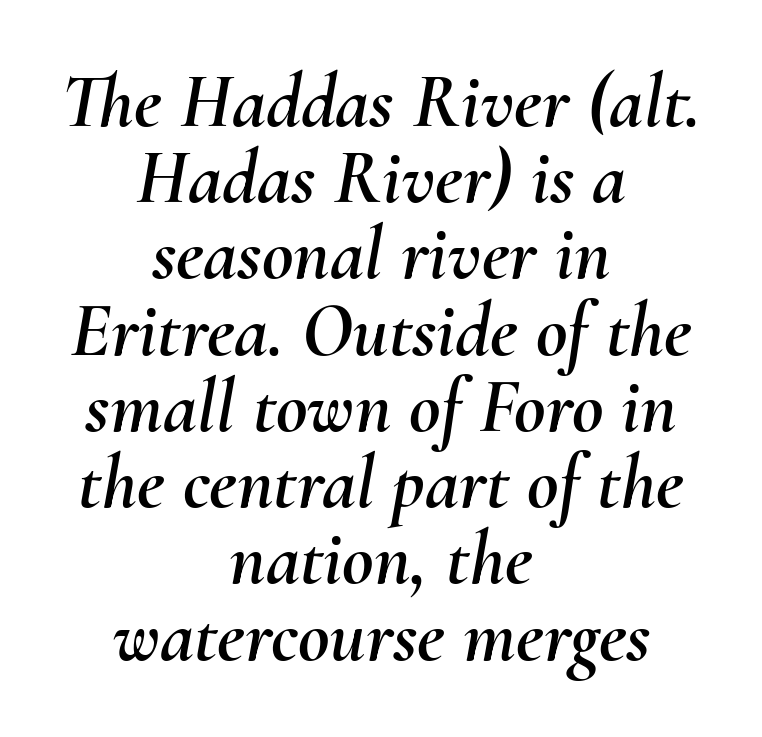
The image shows 77 px text type, italic (leaning right); set centered, tight line spacing (0.99x), normal letter spacing, not underlined; medium stroke contrast and a small x-height.
